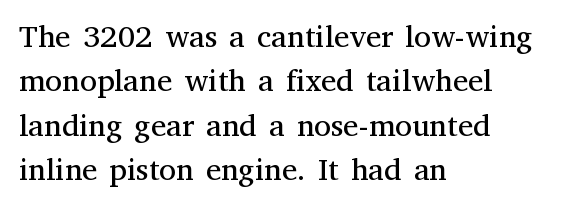
Q: Is the text bold? A: No.
Q: Is the text italic (slanted)? A: No, it is upright.
Q: Is the typeface a serif or a sans-serif typeface? A: Serif.
Q: Is the text underlined? A: No.
Q: How is the paragraph aligned? A: Left-aligned.
Q: Is the spacing between letters normal or unusually wide? A: Normal.
Q: Is the spacing between lines tight, normal or loose? A: Normal.
Q: Width (condensed, normal, or wide)? A: Normal.
Q: Stroke contrast? A: Medium.
Q: x-height? A: Medium.
Q: Monospaced? A: No.
